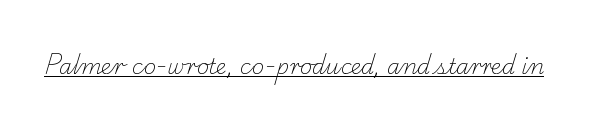
Q: Is the text bold? A: No.
Q: Is the text underlined? A: Yes.
Q: Is the spacing between letters normal or unusually wide? A: Normal.
